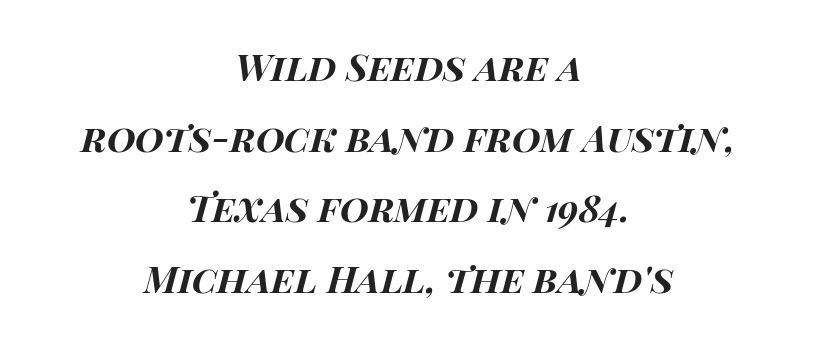
Q: Is the text bold? A: Yes.
Q: Is the text italic (slanted)? A: Yes, it leans right by about 14 degrees.
Q: Is the text underlined? A: No.
Q: How is the paragraph aligned? A: Centered.
Q: Is the spacing between letters normal or unusually wide? A: Normal.
Q: Is the spacing between lines tight, normal or loose? A: Loose.
Q: Width (condensed, normal, or wide)? A: Wide.
Q: Stroke contrast? A: High.
Q: x-height? A: Large.
Q: Monospaced? A: No.
